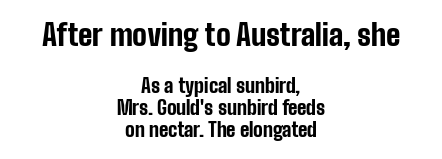
Does the lettering tilt? It doesn't — this is upright. Glance below the letters and you will spot only blank space. Thick stems and heavy bowls — unmistakably bold. The compositor balanced each line on the midline. Observe the ordinary spacing: letters are neighbours, not strangers.
